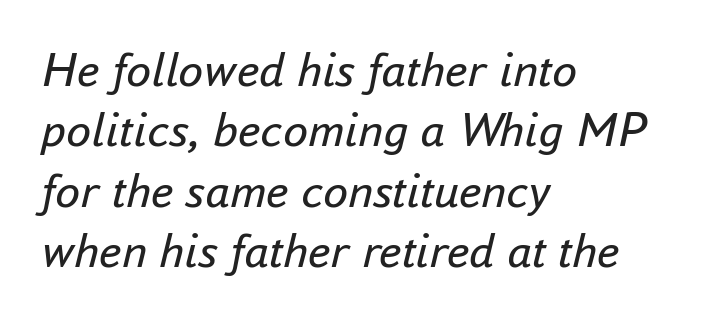
The image shows 50 px regular-weight type, italic (leaning right); set left-aligned, line spacing 1.21x, normal letter spacing, not underlined; low stroke contrast and a small x-height.
